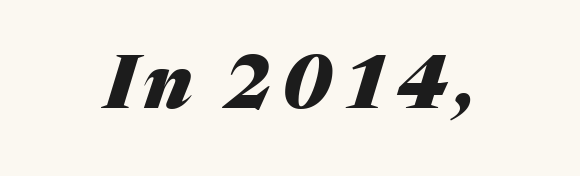
Q: Is the text bold? A: Yes.
Q: Is the text italic (slanted)? A: Yes, it leans right by about 17 degrees.
Q: Is the text underlined? A: No.
Q: Width (condensed, normal, or wide)? A: Normal.
Q: Stroke contrast? A: Medium.
Q: x-height? A: Medium.
Q: Monospaced? A: No.
